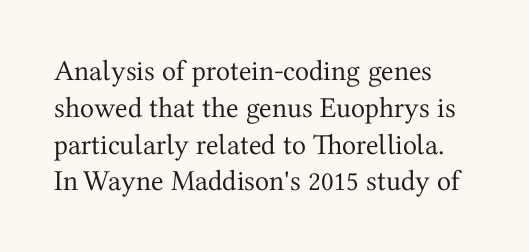
{"serif": "yes", "italic": "no", "bold": "no", "weight": "regular", "width": "normal", "stroke_contrast": "medium", "x_height": "medium", "monospaced": "no", "underline": "no", "align": "left", "line_spacing": "normal", "line_spacing_ratio": 1.27, "letter_spacing": "normal", "letter_spacing_em": 0.0, "glyph_px": 29}
